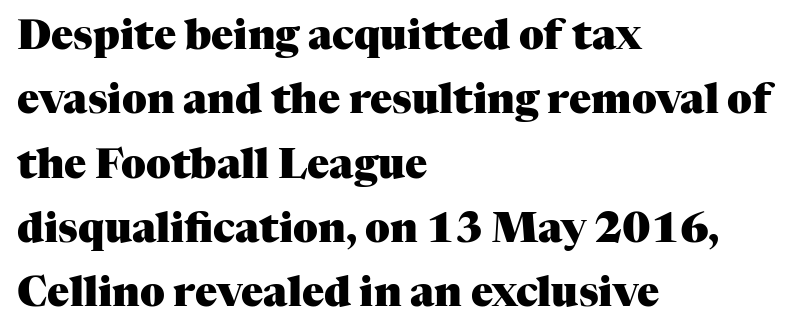
The image shows 41 px heavy serif type, upright; set left-aligned, normal line spacing (1.57x), normal letter spacing, not underlined; medium stroke contrast and a medium x-height.
